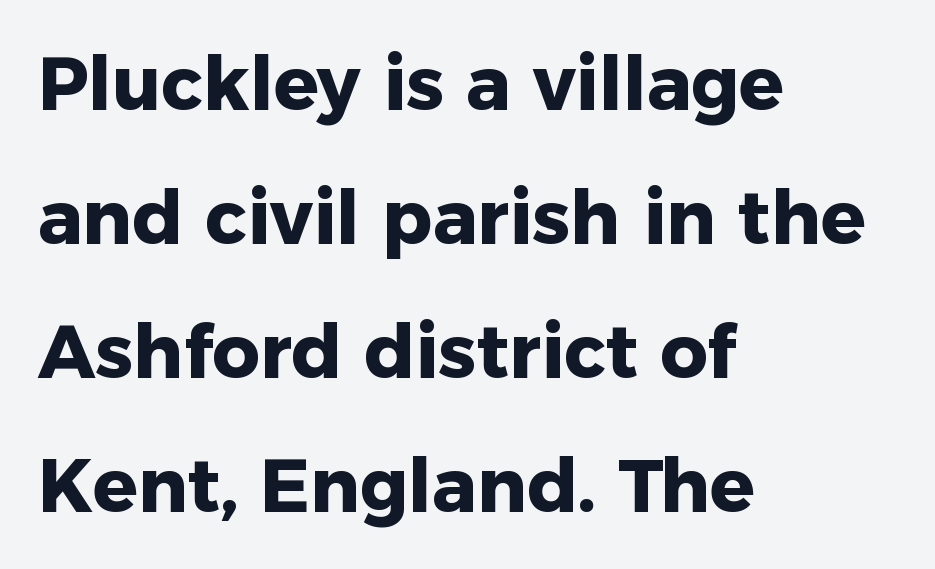
{"serif": "no", "italic": "no", "bold": "yes", "weight": "heavy", "width": "normal", "stroke_contrast": "low", "x_height": "medium", "monospaced": "no", "underline": "no", "align": "left", "line_spacing_ratio": 1.81, "letter_spacing": "normal", "letter_spacing_em": 0.0, "glyph_px": 74}
